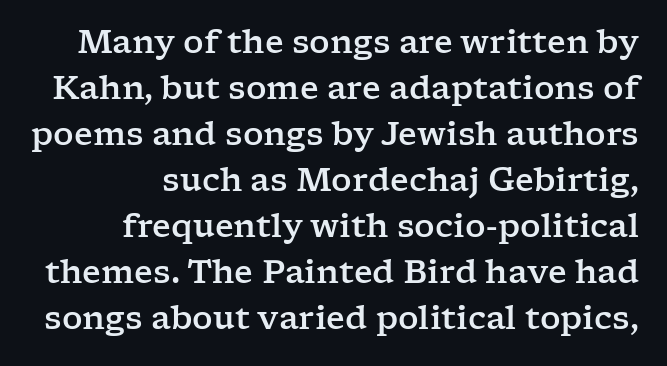
The image shows 32 px wide serif type, upright; set right-aligned, normal line spacing (1.44x), normal letter spacing, not underlined; low stroke contrast and a medium x-height.
